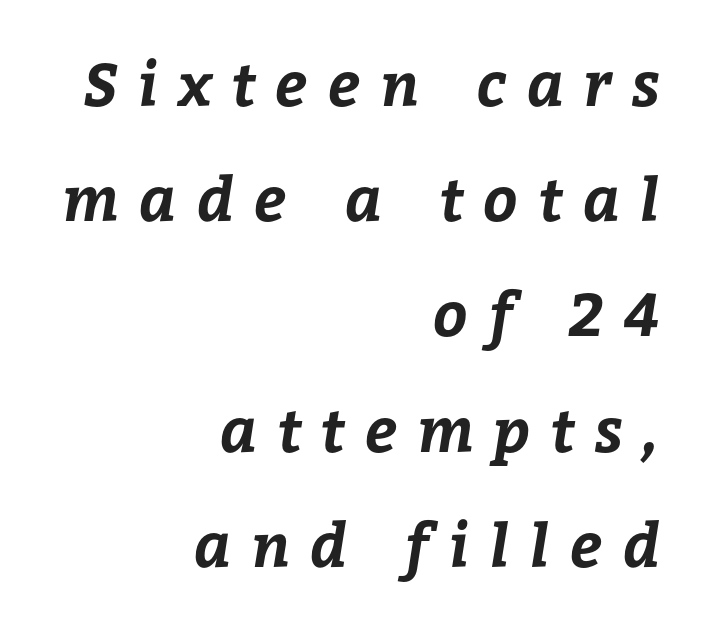
The image shows 60 px bold type; set right-aligned, loose line spacing (1.92x), unusually wide letter spacing (+0.34 em), not underlined; low stroke contrast and a medium x-height.
